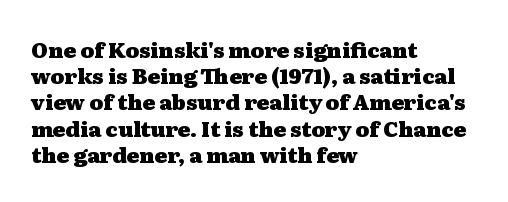
{"italic": "no", "bold": "yes", "underline": "no", "align": "left", "line_spacing": "normal", "line_spacing_ratio": 1.25, "letter_spacing": "normal", "letter_spacing_em": 0.0, "glyph_px": 21}
